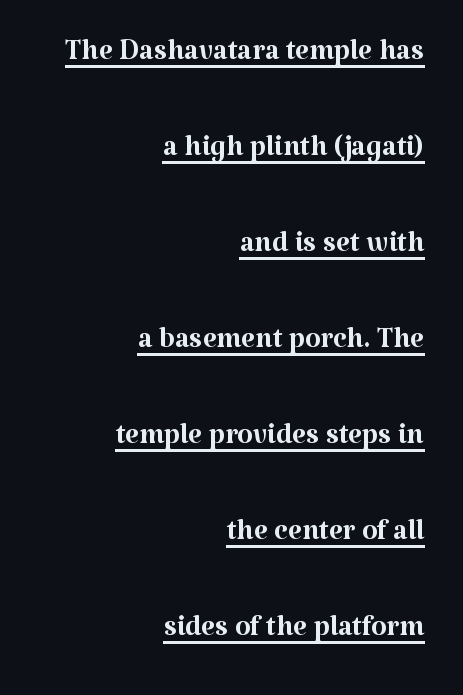
{"serif": "yes", "italic": "no", "bold": "no", "weight": "regular", "width": "normal", "stroke_contrast": "medium", "x_height": "medium", "monospaced": "no", "underline": "yes", "align": "right", "line_spacing": "loose", "line_spacing_ratio": 2.4, "letter_spacing": "normal", "letter_spacing_em": 0.0, "glyph_px": 40}
